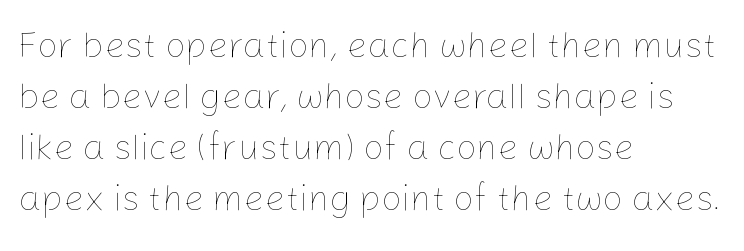
The image shows 36 px thin type, upright; set left-aligned, normal line spacing (1.42x), normal letter spacing, not underlined; low stroke contrast and a medium x-height.
